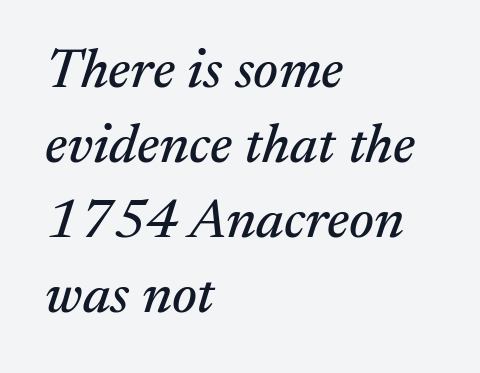
The image shows 56 px serif type, italic (leaning right); set left-aligned, normal line spacing (1.34x), normal letter spacing, not underlined; medium stroke contrast and a medium x-height.
